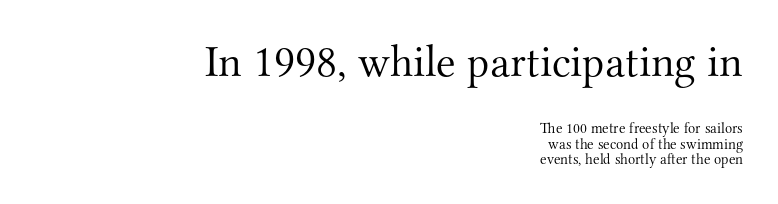
Q: Is the text bold? A: No.
Q: Is the text italic (slanted)? A: No, it is upright.
Q: Is the typeface a serif or a sans-serif typeface? A: Serif.
Q: Is the text underlined? A: No.
Q: How is the paragraph aligned? A: Right-aligned.
Q: Is the spacing between letters normal or unusually wide? A: Normal.
Q: Is the spacing between lines tight, normal or loose? A: Tight.
Q: Which block of text is set in a larger size, the first (top) or the second (bottom)? A: The first (top) one.
Q: Width (condensed, normal, or wide)? A: Normal.
Q: Stroke contrast? A: Medium.
Q: x-height? A: Small.
Q: Monospaced? A: No.
